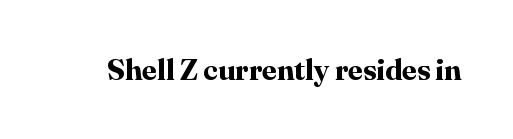
{"serif": "yes", "italic": "no", "bold": "yes", "weight": "bold", "width": "normal", "stroke_contrast": "high", "x_height": "medium", "monospaced": "no", "underline": "no", "letter_spacing": "normal", "letter_spacing_em": 0.0, "glyph_px": 29}
